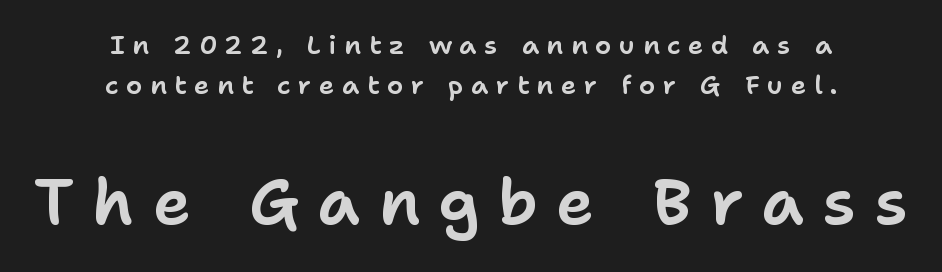
{"serif": "no", "italic": "no", "width": "normal", "stroke_contrast": "low", "x_height": "medium", "monospaced": "no", "underline": "no", "align": "center", "line_spacing": "normal", "line_spacing_ratio": 1.53, "letter_spacing": "wide", "letter_spacing_em": 0.29, "larger_block": "second", "size_ratio": 2.46, "glyph_px": 64}
